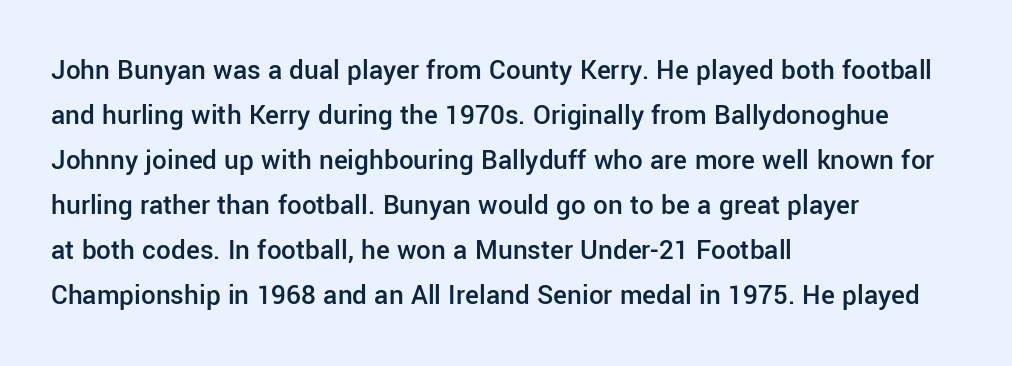
{"serif": "no", "italic": "no", "bold": "semi", "weight": "semibold", "width": "normal", "stroke_contrast": "low", "x_height": "medium", "monospaced": "no", "underline": "no", "align": "left", "line_spacing": "normal", "line_spacing_ratio": 1.55, "letter_spacing": "normal", "letter_spacing_em": 0.0, "glyph_px": 29}
